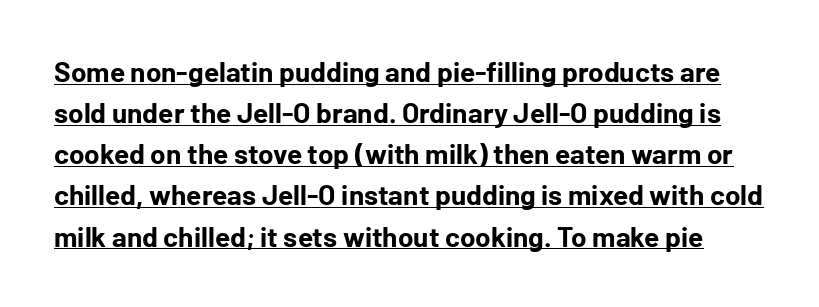
The image shows 28 px bold sans-serif type, upright; set normal line spacing (1.47x), normal letter spacing, underlined; low stroke contrast and a medium x-height.
